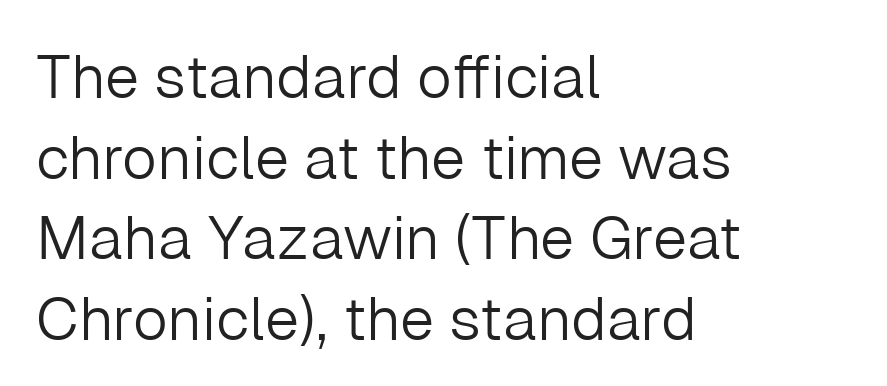
Q: Is the text bold? A: No.
Q: Is the text italic (slanted)? A: No, it is upright.
Q: Is the typeface a serif or a sans-serif typeface? A: Sans-serif.
Q: Is the text underlined? A: No.
Q: How is the paragraph aligned? A: Left-aligned.
Q: Is the spacing between letters normal or unusually wide? A: Normal.
Q: Is the spacing between lines tight, normal or loose? A: Normal.
Q: Width (condensed, normal, or wide)? A: Normal.
Q: Stroke contrast? A: Low.
Q: x-height? A: Medium.
Q: Monospaced? A: No.
